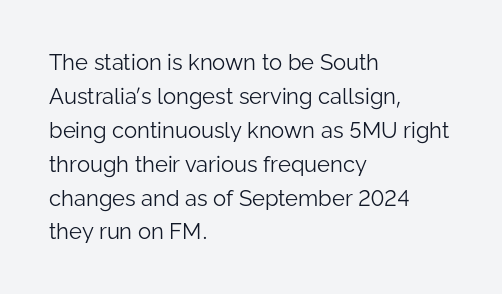
These lines stack with their left ends in a neat column. Any mark beneath the type? The region is blank. Short note: letters normally spaced. The type sits square on the baseline with zero lean.
